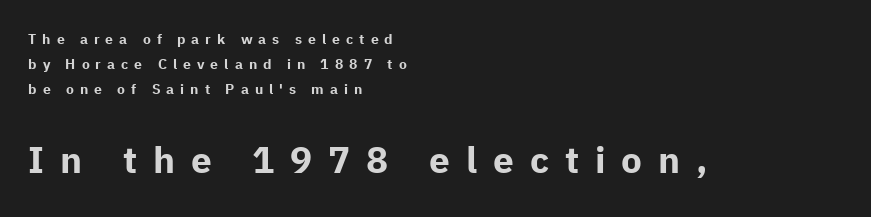
The image shows 37 px bold sans-serif type, upright; set left-aligned, line spacing 1.77x, unusually wide letter spacing (+0.43 em), not underlined; the second (bottom) block is 2.64x larger; low stroke contrast and a medium x-height.
